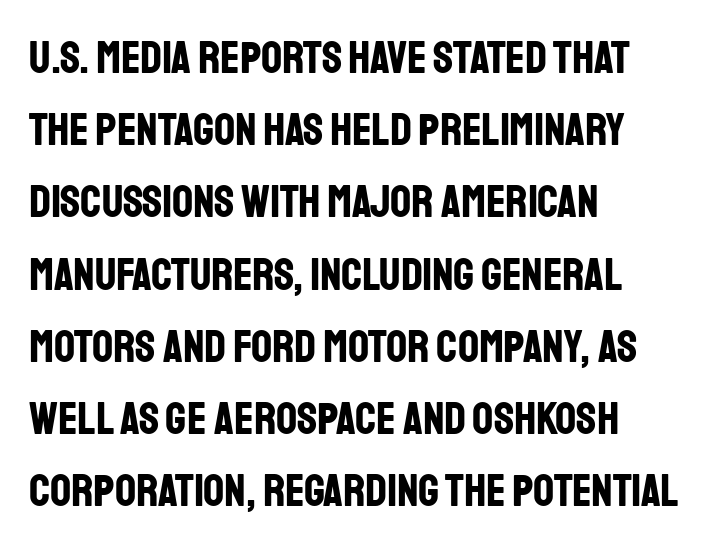
Short note: letters normally spaced. On the weight axis this lands at bold, roughly 700. The type family on display is of the sans-serif kind. Note the varied advance widths — an 'i' is clearly narrower than an 'm'. Italic: no, the glyphs are upright roman. The compositor pushed each line to the left boundary.
